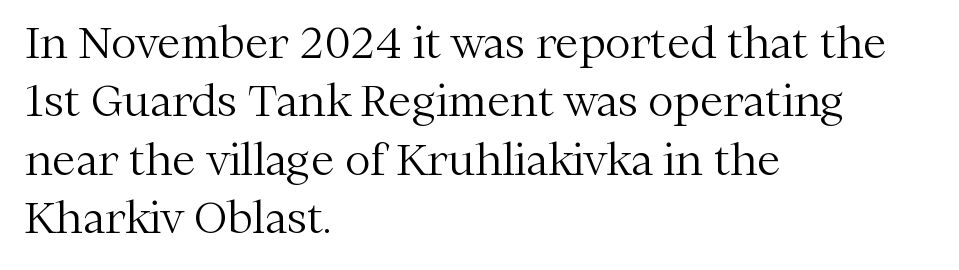
Q: Is the text bold? A: No.
Q: Is the text italic (slanted)? A: No, it is upright.
Q: Is the typeface a serif or a sans-serif typeface? A: Serif.
Q: Is the text underlined? A: No.
Q: How is the paragraph aligned? A: Left-aligned.
Q: Is the spacing between letters normal or unusually wide? A: Normal.
Q: Is the spacing between lines tight, normal or loose? A: Normal.
Q: Width (condensed, normal, or wide)? A: Normal.
Q: Stroke contrast? A: Medium.
Q: x-height? A: Medium.
Q: Monospaced? A: No.
